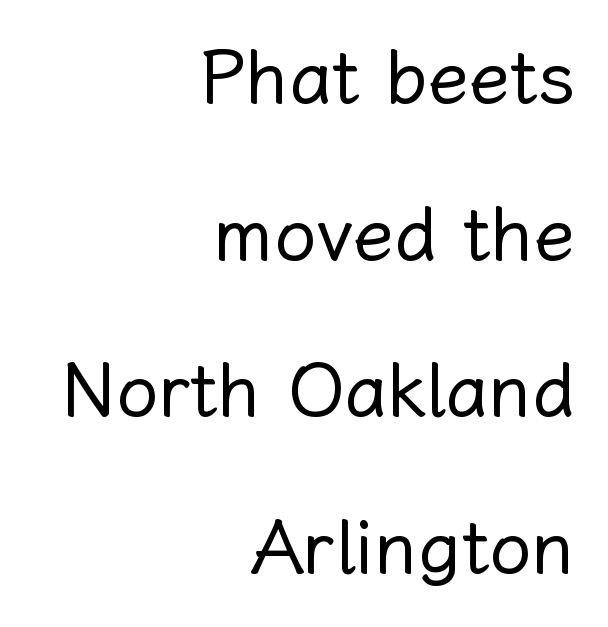
Q: Is the text bold? A: No.
Q: Is the text italic (slanted)? A: No, it is upright.
Q: Is the text underlined? A: No.
Q: How is the paragraph aligned? A: Right-aligned.
Q: Is the spacing between letters normal or unusually wide? A: Normal.
Q: Is the spacing between lines tight, normal or loose? A: Loose.
Q: Width (condensed, normal, or wide)? A: Normal.
Q: Stroke contrast? A: Low.
Q: x-height? A: Medium.
Q: Monospaced? A: No.
